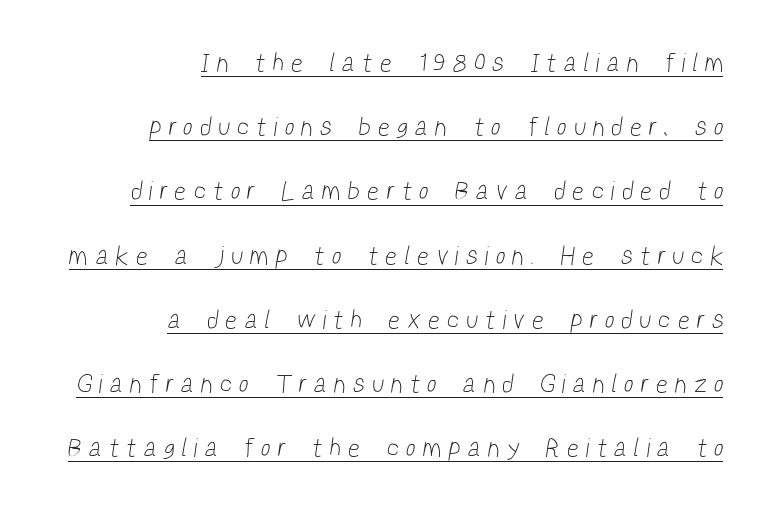
The image shows 26 px text type; set right-aligned, loose line spacing (2.47x), unusually wide letter spacing (+0.35 em), underlined.
